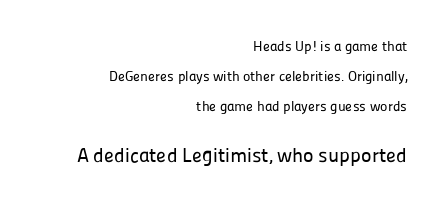
{"italic": "no", "underline": "no", "align": "right", "line_spacing": "loose", "line_spacing_ratio": 2.14, "letter_spacing": "normal", "letter_spacing_em": 0.0, "larger_block": "second", "size_ratio": 1.43, "glyph_px": 20}
